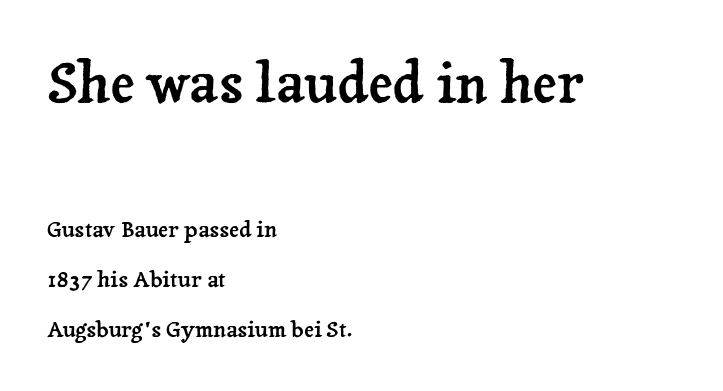
{"serif": "yes", "italic": "no", "width": "normal", "stroke_contrast": "low", "x_height": "medium", "monospaced": "no", "underline": "no", "align": "left", "line_spacing": "loose", "line_spacing_ratio": 2.26, "letter_spacing": "normal", "letter_spacing_em": 0.0, "larger_block": "first", "size_ratio": 2.5, "glyph_px": 55}
